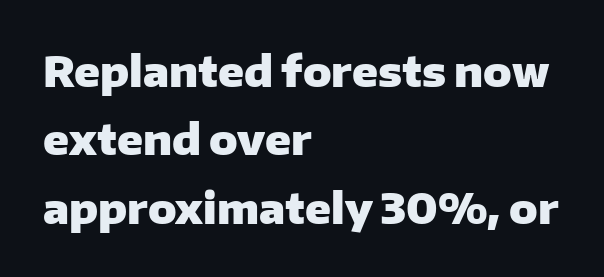
The image shows 42 px heavy sans-serif type, upright; set left-aligned, normal line spacing (1.63x), normal letter spacing, not underlined; low stroke contrast and a medium x-height.
